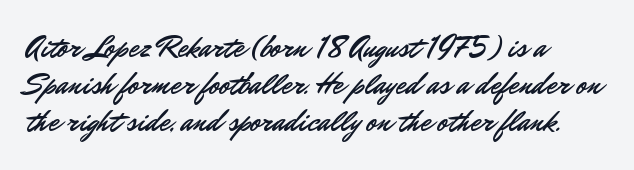
{"serif": "no", "width": "normal", "stroke_contrast": "low", "x_height": "small", "monospaced": "no", "underline": "no", "align": "left", "line_spacing_ratio": 1.24, "letter_spacing": "normal", "letter_spacing_em": 0.0, "glyph_px": 30}
